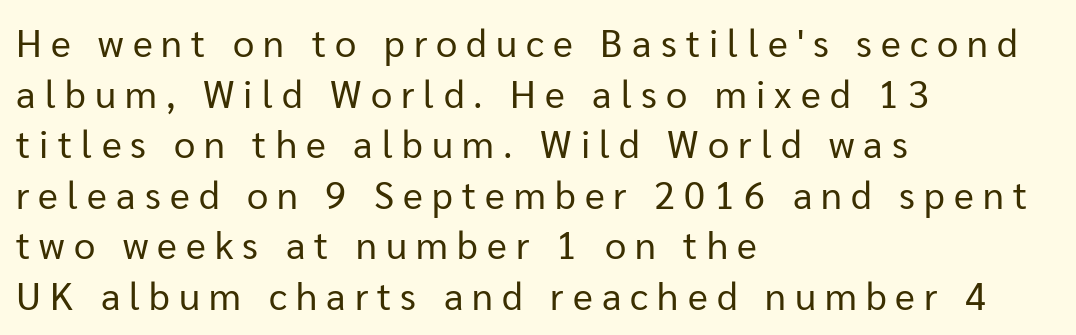
The type family on display is of the sans-serif kind. The rendering anchors every line to the left-hand side. Each letter keeps its own natural width here, so spacing adapts to shape. Each word looks stretched out because of the extra space between its letters. The rows are spaced the way most documents space them.
